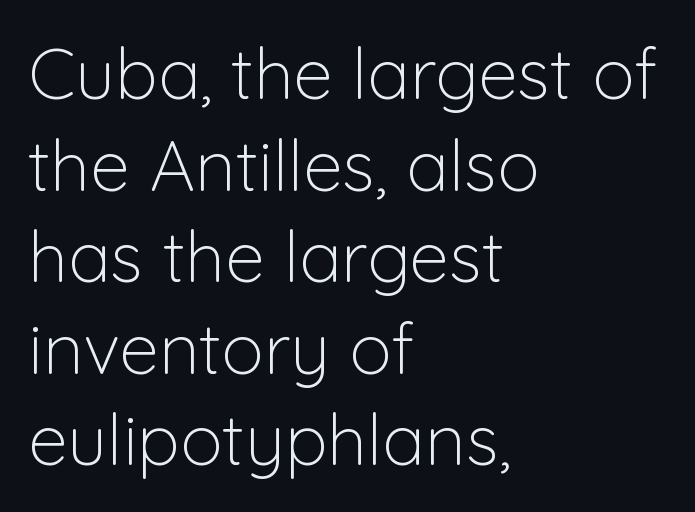
The image shows 71 px light sans-serif type, upright; set left-aligned, normal line spacing (1.29x), normal letter spacing, not underlined; low stroke contrast and a medium x-height.
